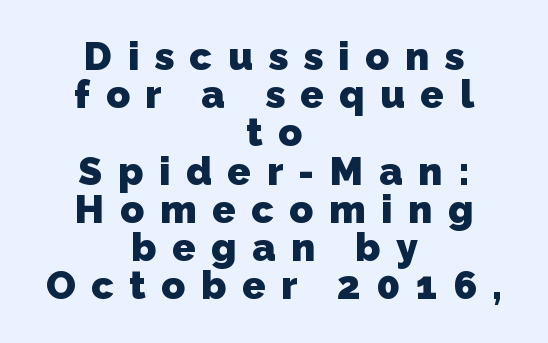
Type without underlining. Spacing verdict: proportional, widths tailored to each character. A sans-serif font was chosen for this passage. A full-strength bold gives these letters their thick strokes. Does the copy run flush right? No — it is centered line by line. Summary of vertical rhythm: compact, with narrow interline spacing.
